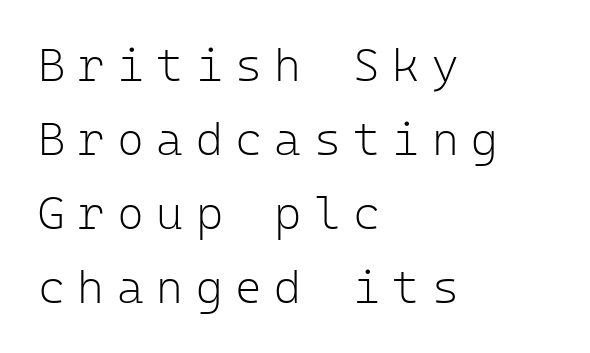
{"serif": "no", "italic": "no", "bold": "no", "weight": "light", "width": "normal", "stroke_contrast": "low", "x_height": "medium", "monospaced": "yes", "underline": "no", "align": "left", "line_spacing": "normal", "line_spacing_ratio": 1.61, "letter_spacing": "wide", "letter_spacing_em": 0.27, "glyph_px": 46}
